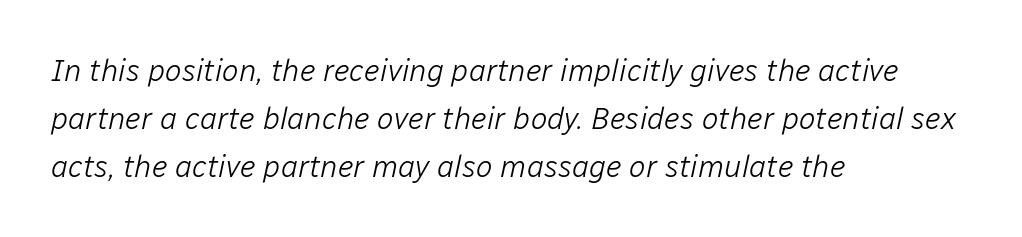
Q: Is the text bold? A: No.
Q: Is the text italic (slanted)? A: Yes, it leans right by about 12 degrees.
Q: Is the text underlined? A: No.
Q: How is the paragraph aligned? A: Left-aligned.
Q: Is the spacing between letters normal or unusually wide? A: Normal.
Q: Is the spacing between lines tight, normal or loose? A: Normal.
Q: Width (condensed, normal, or wide)? A: Normal.
Q: Stroke contrast? A: Low.
Q: x-height? A: Medium.
Q: Monospaced? A: No.
